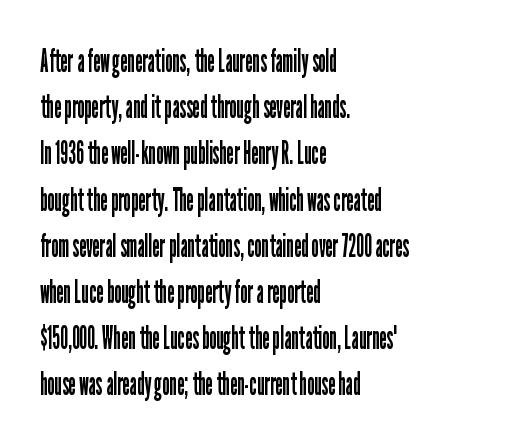
{"serif": "no", "italic": "no", "bold": "no", "weight": "regular", "width": "condensed", "stroke_contrast": "low", "x_height": "medium", "monospaced": "no", "underline": "no", "align": "left", "line_spacing": "normal", "line_spacing_ratio": 1.4, "letter_spacing": "normal", "letter_spacing_em": 0.0, "glyph_px": 33}
